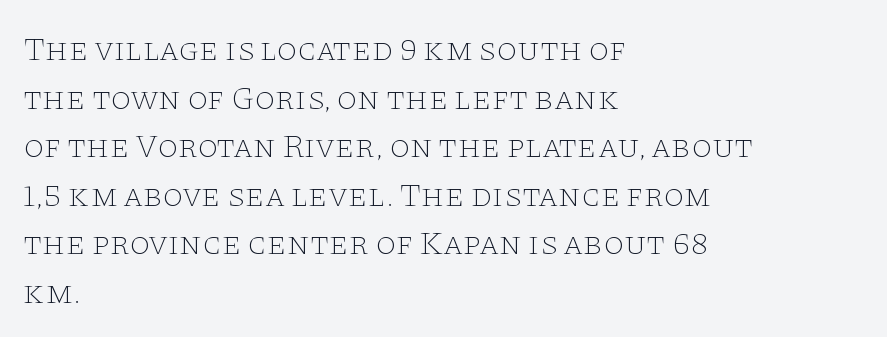
The image shows 33 px thin, wide serif type, upright; set left-aligned, normal line spacing (1.47x), normal letter spacing, not underlined; low stroke contrast and a large x-height.
